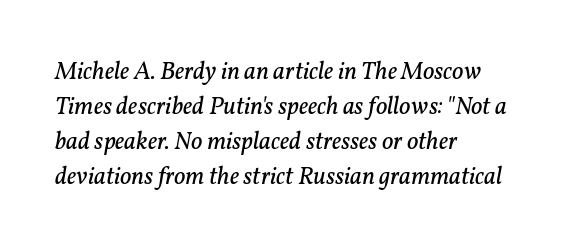
The ragged edge is on the right, which tells us the setting is flush left. Plain, unruled lines of type. Designer's note — italics engaged. The block of text has a typical density, with ordinary space between rows. No letter is thick-stroked: the sample isn't bold.
